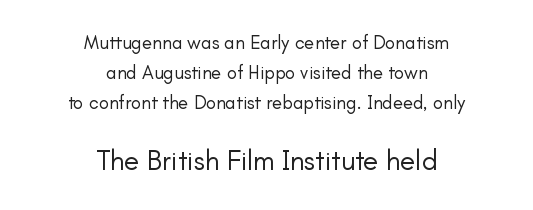
The designer went with a sans here, leaving each stem footless. Is the block centered? Yes — each line is placed symmetrically about the middle. The horizontal fit of the characters is conventional and even. Notice how descenders clear the ascenders below comfortably — that's standard leading. Posture: upright roman.
